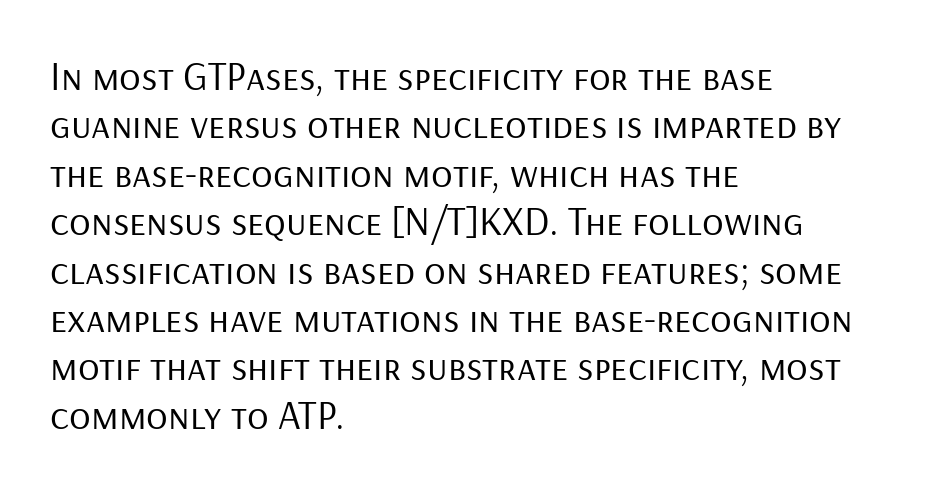
Q: Is the text bold? A: No.
Q: Is the text italic (slanted)? A: No, it is upright.
Q: Is the typeface a serif or a sans-serif typeface? A: Sans-serif.
Q: Is the text underlined? A: No.
Q: How is the paragraph aligned? A: Left-aligned.
Q: Is the spacing between letters normal or unusually wide? A: Normal.
Q: Width (condensed, normal, or wide)? A: Normal.
Q: Stroke contrast? A: Low.
Q: x-height? A: Medium.
Q: Monospaced? A: No.
